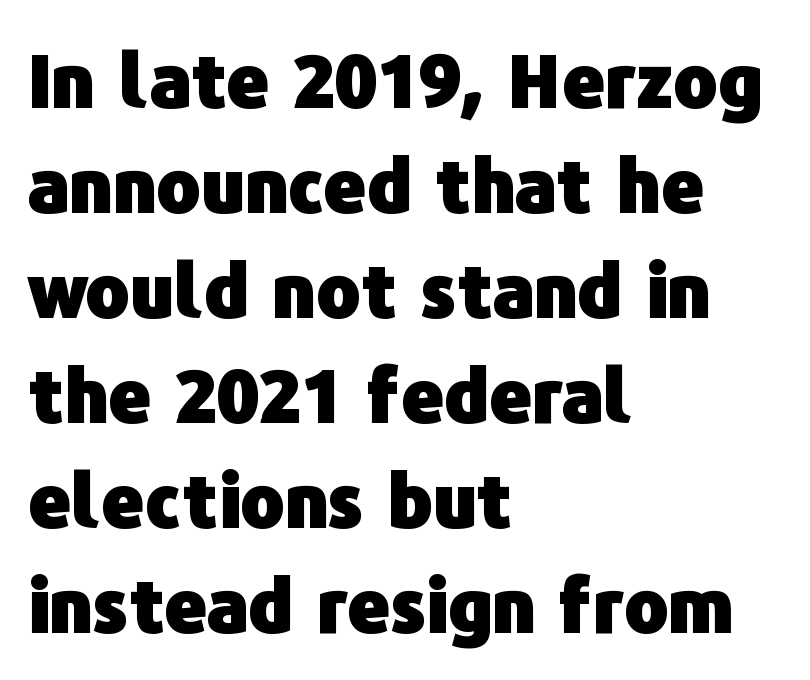
The image shows 74 px heavy sans-serif type, upright; set left-aligned, normal line spacing (1.42x), normal letter spacing, not underlined; low stroke contrast and a medium x-height.
